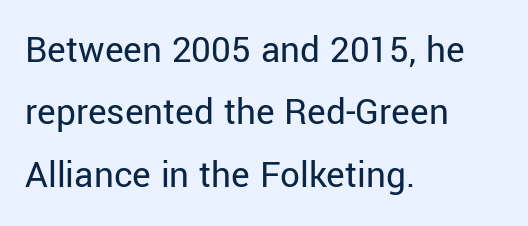
The image shows 39 px regular-weight sans-serif type, upright; set left-aligned, normal line spacing (1.6x), normal letter spacing, not underlined; low stroke contrast and a medium x-height.
